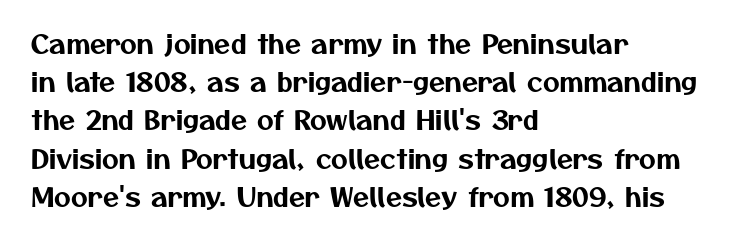
Q: Is the text underlined? A: No.
Q: How is the paragraph aligned? A: Left-aligned.
Q: Is the spacing between letters normal or unusually wide? A: Normal.
Q: Is the spacing between lines tight, normal or loose? A: Normal.
